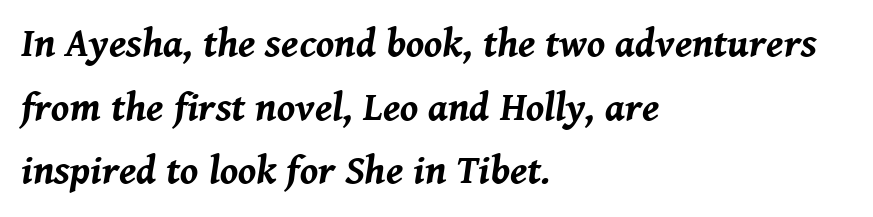
{"italic": "yes", "lean": "right", "slant_degrees": 8, "bold": "yes", "weight": "bold", "width": "normal", "stroke_contrast": "medium", "x_height": "medium", "monospaced": "no", "underline": "no", "align": "left", "line_spacing": "normal", "line_spacing_ratio": 1.59, "letter_spacing": "normal", "letter_spacing_em": 0.0, "glyph_px": 40}
